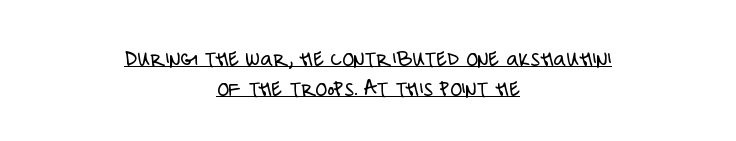
The image shows 24 px text type, upright; set centered, line spacing 1.23x, normal letter spacing, underlined.
